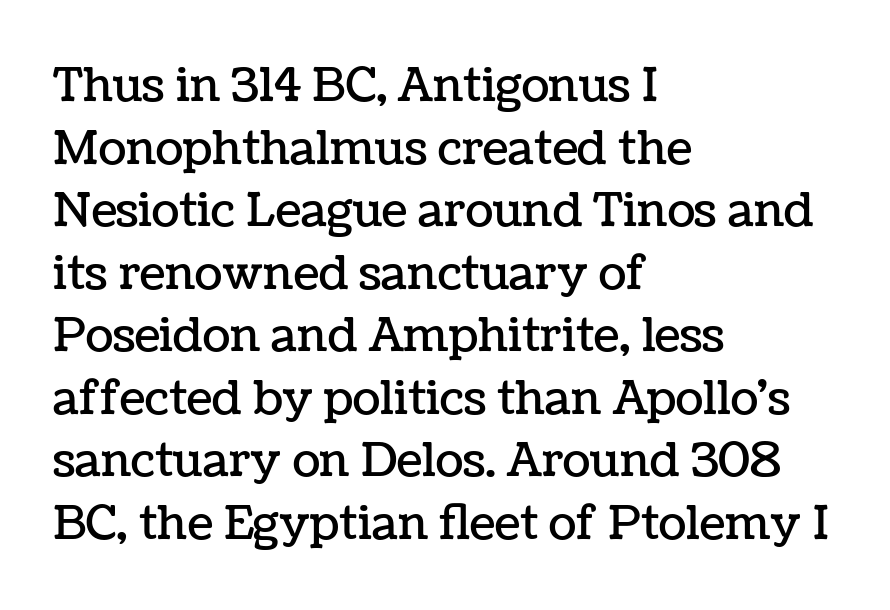
Q: Is the text italic (slanted)? A: No, it is upright.
Q: Is the text underlined? A: No.
Q: How is the paragraph aligned? A: Left-aligned.
Q: Is the spacing between letters normal or unusually wide? A: Normal.
Q: Is the spacing between lines tight, normal or loose? A: Normal.
Q: Width (condensed, normal, or wide)? A: Normal.
Q: Stroke contrast? A: Low.
Q: x-height? A: Medium.
Q: Monospaced? A: No.
